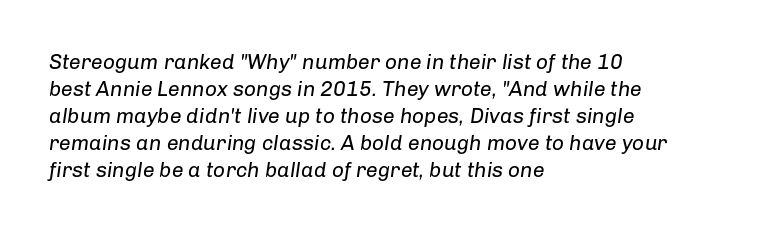
{"italic": "yes", "lean": "right", "slant_degrees": 8, "bold": "no", "underline": "no", "align": "left", "line_spacing": "normal", "line_spacing_ratio": 1.29, "letter_spacing": "normal", "letter_spacing_em": 0.0, "glyph_px": 21}
